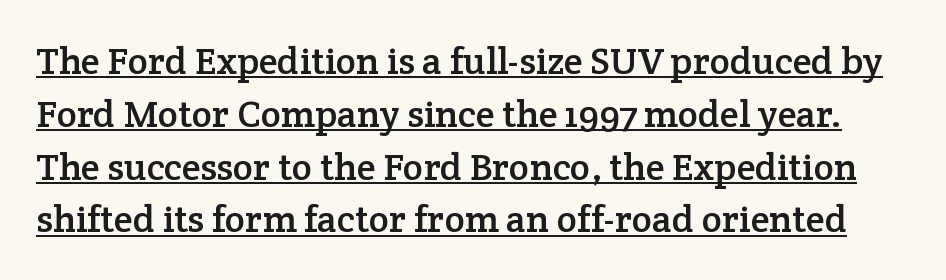
Q: Is the text italic (slanted)? A: No, it is upright.
Q: Is the typeface a serif or a sans-serif typeface? A: Serif.
Q: Is the text underlined? A: Yes.
Q: Is the spacing between letters normal or unusually wide? A: Normal.
Q: Is the spacing between lines tight, normal or loose? A: Normal.
Q: Width (condensed, normal, or wide)? A: Normal.
Q: Stroke contrast? A: Low.
Q: x-height? A: Medium.
Q: Monospaced? A: No.
